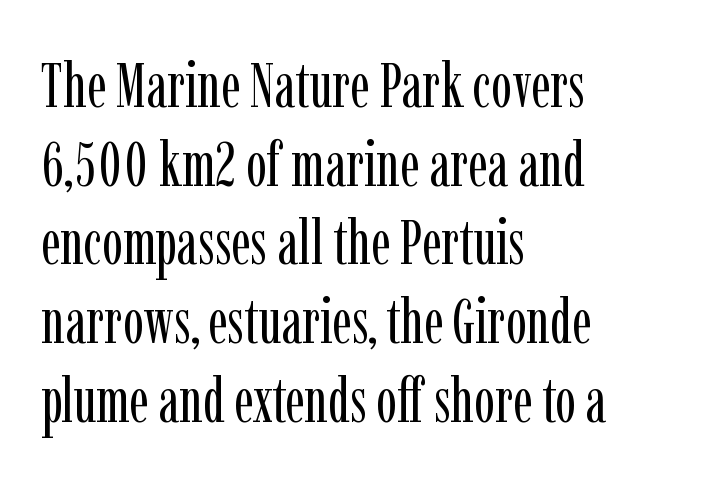
Q: Is the text bold? A: No.
Q: Is the text italic (slanted)? A: No, it is upright.
Q: Is the typeface a serif or a sans-serif typeface? A: Serif.
Q: Is the text underlined? A: No.
Q: How is the paragraph aligned? A: Left-aligned.
Q: Is the spacing between letters normal or unusually wide? A: Normal.
Q: Is the spacing between lines tight, normal or loose? A: Normal.
Q: Width (condensed, normal, or wide)? A: Condensed.
Q: Stroke contrast? A: Low.
Q: x-height? A: Medium.
Q: Monospaced? A: No.
